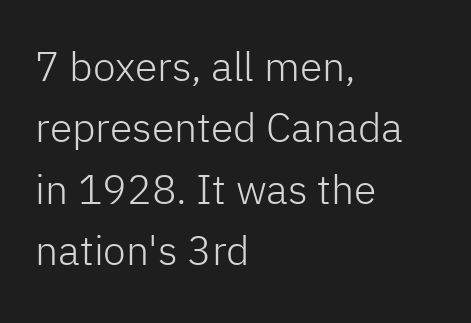
These lines are set flush left with a ragged right edge. Think of a printed novel: that variable character pitch is what you see here. Type without underlining. Interline gaps are of average width in this sample.
